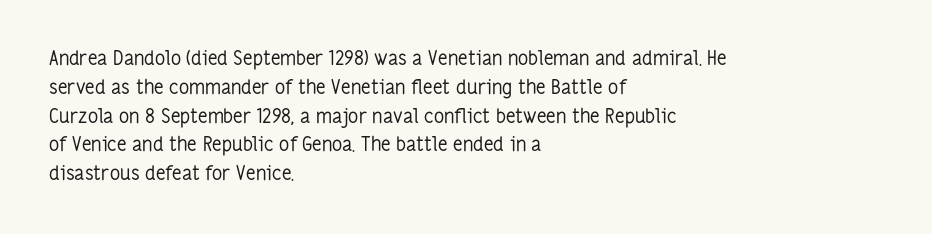
The image shows 20 px text type, upright; set left-aligned, normal line spacing (1.44x), normal letter spacing, not underlined.
